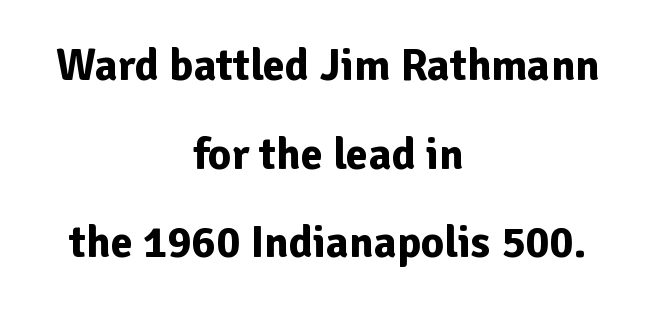
The image shows 45 px bold sans-serif type, upright; set centered, loose line spacing (1.97x), normal letter spacing, not underlined; low stroke contrast and a medium x-height.
